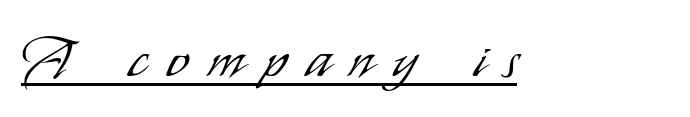
{"serif": "no", "bold": "no", "weight": "light", "width": "condensed", "stroke_contrast": "low", "x_height": "small", "monospaced": "no", "underline": "yes", "letter_spacing": "wide", "letter_spacing_em": 0.36, "glyph_px": 56}
